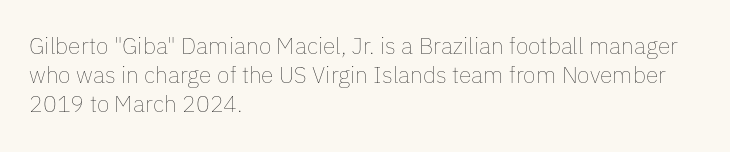
The image shows 23 px text type, upright; set left-aligned, normal line spacing (1.27x), normal letter spacing, not underlined.
